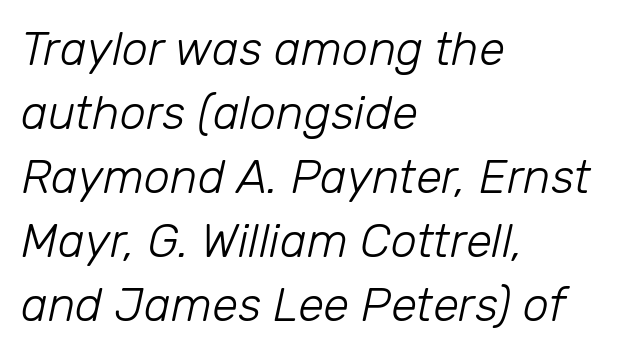
Tall strokes in this sample are angled rather than plumb. The glyphs are unaccompanied by any horizontal stroke below them. Casual observation: everything's shoved over to the left. A typesetter would call this proportional, since set widths differ per character. In terms of leading, this rendering sits right in the middle.
